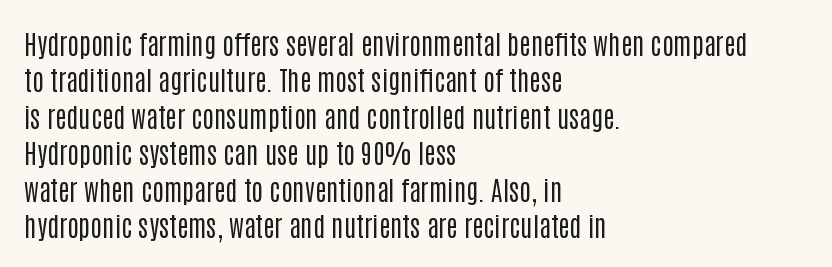
Upright lettering throughout. Reading down the column, the eye jumps a familiar distance to each next line. The typesetting does not lean heavy: it is not bold. Horizontal alignment here is leftward, the default for most running prose. The space directly below the letters is spotless. Glyph-to-glyph distance matches everyday printed text.
